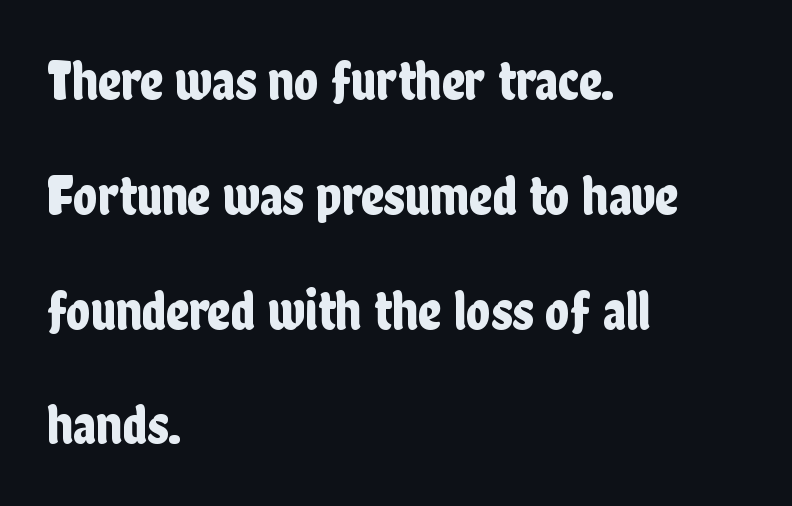
{"serif": "no", "italic": "no", "width": "condensed", "stroke_contrast": "low", "x_height": "medium", "monospaced": "no", "underline": "no", "align": "left", "line_spacing": "loose", "line_spacing_ratio": 2.05, "letter_spacing": "normal", "letter_spacing_em": 0.0, "glyph_px": 56}
